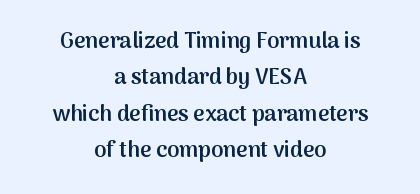
If you drew a line through each stem, it would be perfectly vertical. Students, note that the glyphs here touch the page at normal intervals. These lines are centered, leaving both edges ragged. Normally led — the rows are evenly, conventionally spaced.
